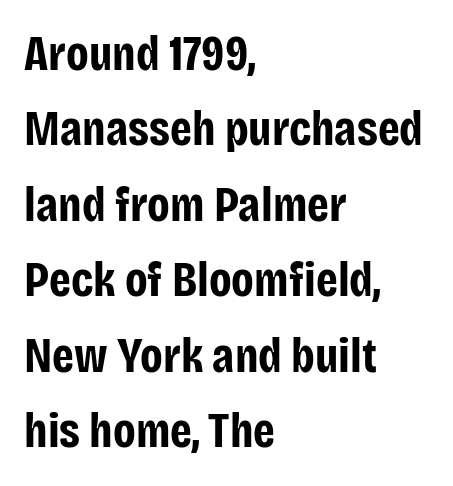
The rendering keeps characters at their native spacing. Horizontally, the lines are justified to the leading edge only. This rendering features lettering with no underline. Designer's note — italics off, roman on. These lines sit exactly where default settings would place them.
